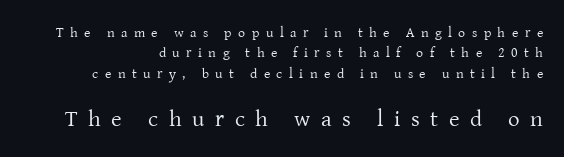
{"italic": "no", "bold": "no", "underline": "no", "line_spacing": "normal", "line_spacing_ratio": 1.45, "letter_spacing": "wide", "letter_spacing_em": 0.46, "larger_block": "second", "size_ratio": 1.64, "glyph_px": 23}
